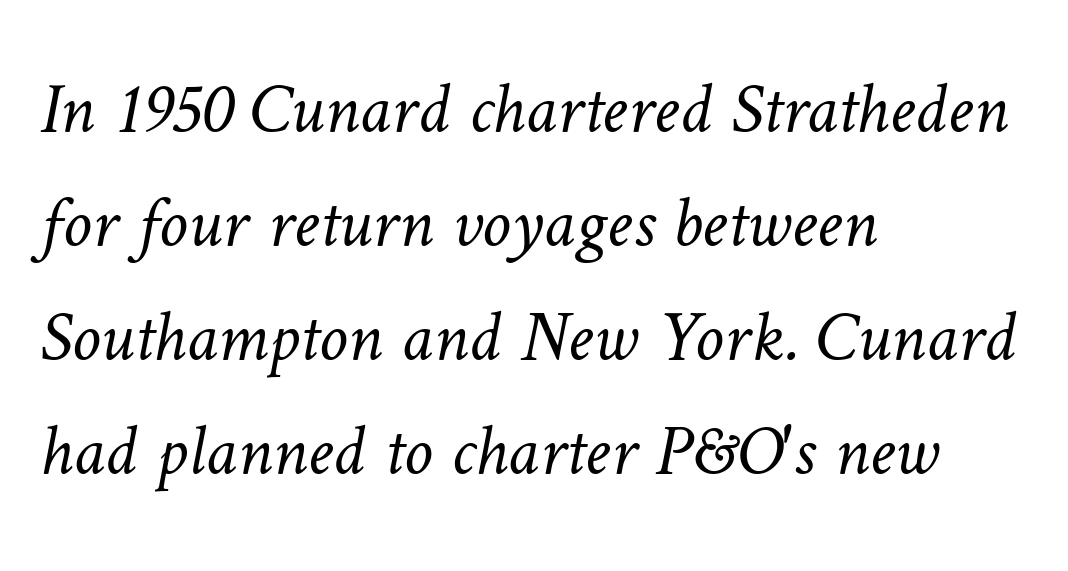
{"bold": "no", "weight": "light", "width": "normal", "stroke_contrast": "low", "x_height": "medium", "monospaced": "no", "underline": "no", "align": "left", "line_spacing": "normal", "line_spacing_ratio": 1.56, "letter_spacing": "normal", "letter_spacing_em": 0.0, "glyph_px": 73}
